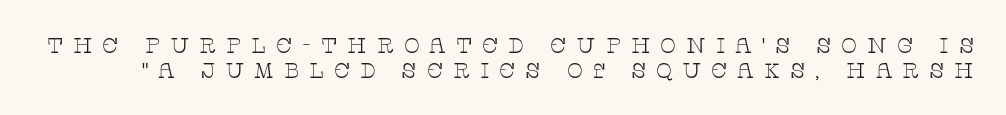
{"italic": "no", "bold": "no", "underline": "no", "line_spacing_ratio": 1.17, "letter_spacing": "wide", "letter_spacing_em": 0.47, "glyph_px": 21}
